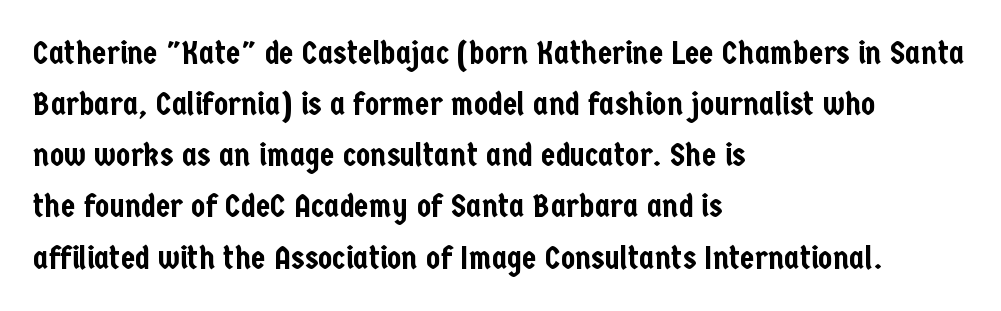
A clean baseline with only descenders dipping below it. Is the block centered? No — it sits flush against the left margin. How are the letters spaced? Ordinarily, with no added tracking. Italic: no, the glyphs are upright roman. The font family rendered here belongs to the sans-serif group.
